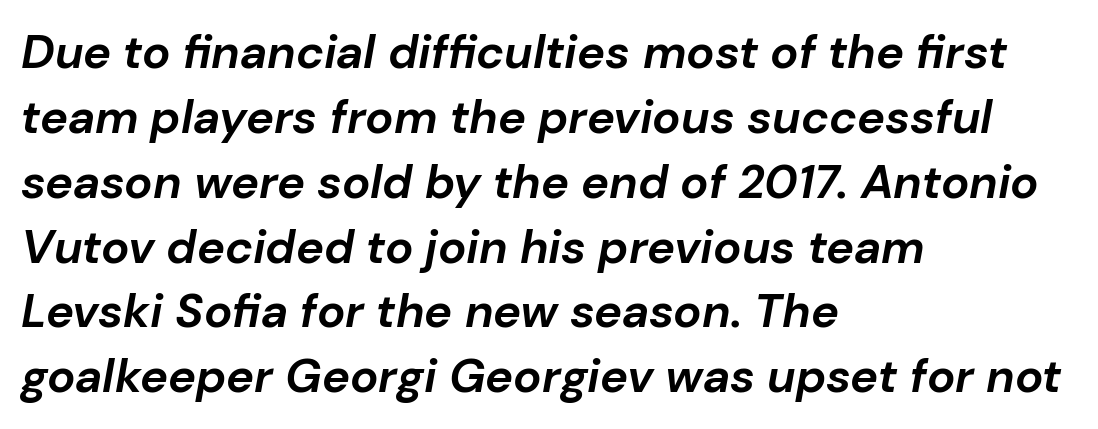
Q: Is the text bold? A: Yes.
Q: Is the text italic (slanted)? A: Yes, it leans right by about 10 degrees.
Q: Is the text underlined? A: No.
Q: How is the paragraph aligned? A: Left-aligned.
Q: Is the spacing between letters normal or unusually wide? A: Normal.
Q: Is the spacing between lines tight, normal or loose? A: Normal.
Q: Width (condensed, normal, or wide)? A: Normal.
Q: Stroke contrast? A: Low.
Q: x-height? A: Medium.
Q: Monospaced? A: No.
